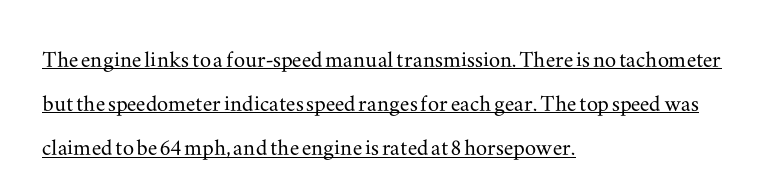
Q: Is the text italic (slanted)? A: No, it is upright.
Q: Is the typeface a serif or a sans-serif typeface? A: Serif.
Q: Is the text underlined? A: Yes.
Q: How is the paragraph aligned? A: Left-aligned.
Q: Is the spacing between letters normal or unusually wide? A: Normal.
Q: Is the spacing between lines tight, normal or loose? A: Normal.
Q: Width (condensed, normal, or wide)? A: Wide.
Q: Stroke contrast? A: Medium.
Q: x-height? A: Small.
Q: Monospaced? A: No.
